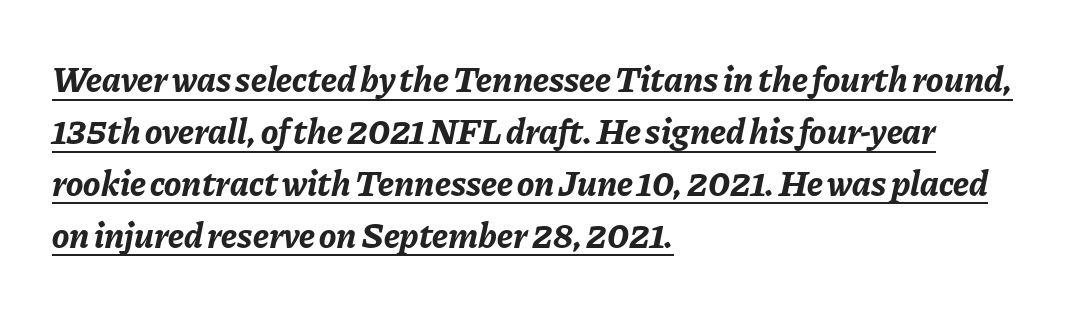
Typesetter's note: full bold, strokes at maximum text heaviness. This sample has the flowing, uneven cadence of proportional lettering. Regarding leading, the lines here are spaced in the standard way. Default kerning and tracking; the words read as compact shapes.
